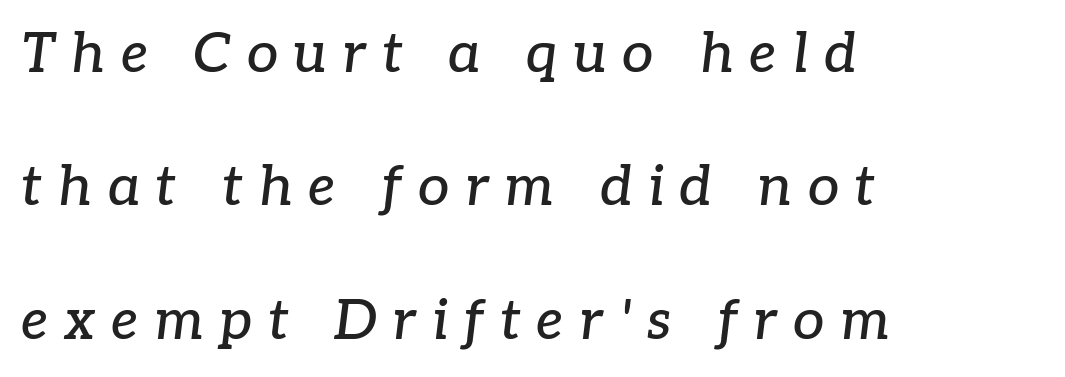
Think of a printed novel: that variable character pitch is what you see here. The type is letterspaced generously, with wide tracking. This rendering employs a face with finishing strokes, i.e., a serif. Quick note: italic. Words float on clear page, feet unadorned.
